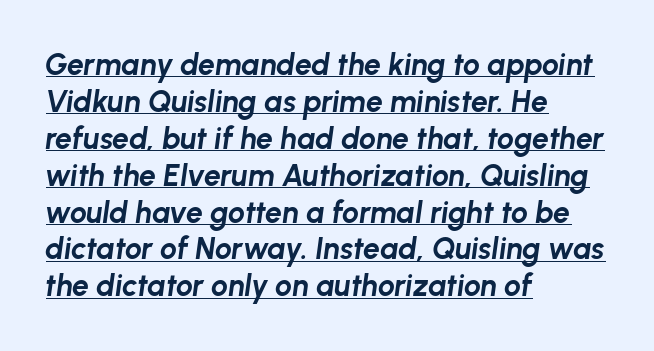
The image shows 30 px bold type, italic (leaning right); set left-aligned, line spacing 1.23x, normal letter spacing, underlined; low stroke contrast and a medium x-height.
